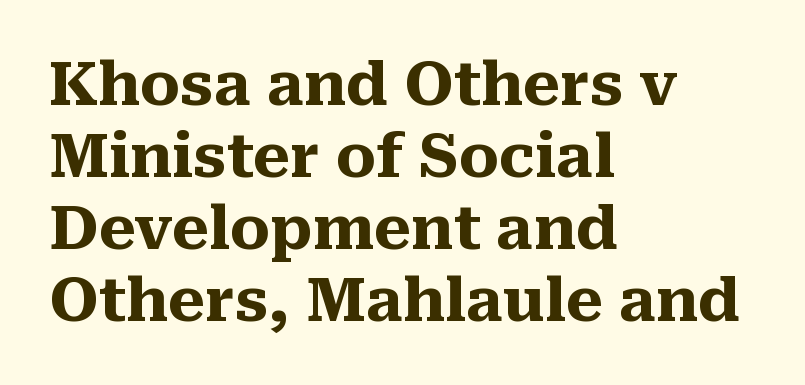
The image shows 60 px heavy serif type, upright; set left-aligned, line spacing 1.2x, normal letter spacing, not underlined; medium stroke contrast and a medium x-height.
